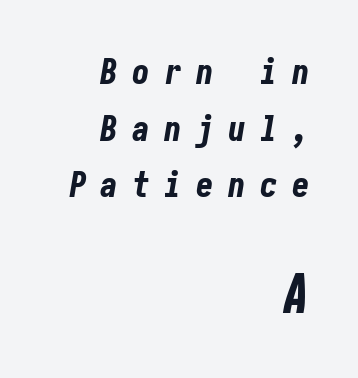
{"italic": "yes", "lean": "right", "slant_degrees": 10, "bold": "yes", "weight": "bold", "width": "condensed", "stroke_contrast": "low", "x_height": "medium", "underline": "no", "align": "right", "line_spacing": "normal", "line_spacing_ratio": 1.62, "letter_spacing": "wide", "letter_spacing_em": 0.41, "larger_block": "second", "size_ratio": 1.51, "glyph_px": 53}
